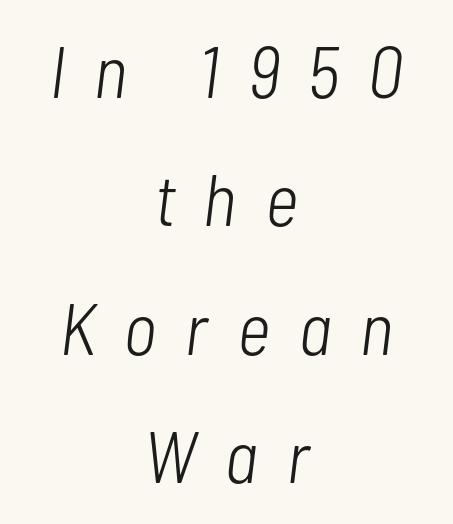
The image shows 73 px light, condensed type, italic (leaning right); set centered, line spacing 1.76x, unusually wide letter spacing (+0.4 em), not underlined; low stroke contrast and a medium x-height.
